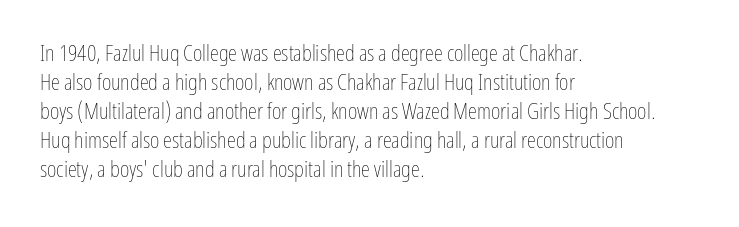
The image shows 23 px text type, upright; set left-aligned, normal line spacing (1.26x), normal letter spacing, not underlined.
